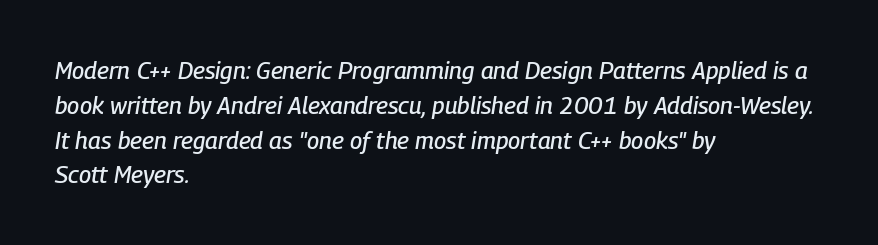
{"italic": "yes", "lean": "right", "slant_degrees": 9, "underline": "no", "align": "left", "line_spacing": "normal", "line_spacing_ratio": 1.45, "letter_spacing": "normal", "letter_spacing_em": 0.0, "glyph_px": 24}
